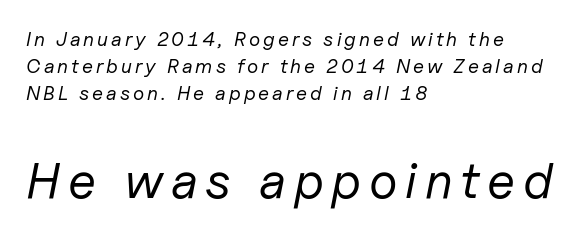
{"italic": "yes", "lean": "right", "slant_degrees": 11, "bold": "no", "weight": "regular", "width": "normal", "stroke_contrast": "low", "x_height": "medium", "monospaced": "no", "underline": "no", "align": "left", "line_spacing": "normal", "line_spacing_ratio": 1.35, "larger_block": "second", "size_ratio": 2.55, "glyph_px": 51}
